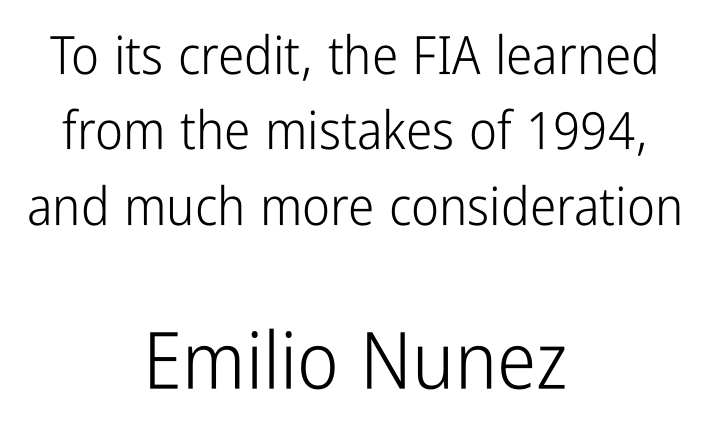
Q: Is the text bold? A: No.
Q: Is the text italic (slanted)? A: No, it is upright.
Q: Is the typeface a serif or a sans-serif typeface? A: Sans-serif.
Q: Is the text underlined? A: No.
Q: How is the paragraph aligned? A: Centered.
Q: Is the spacing between letters normal or unusually wide? A: Normal.
Q: Is the spacing between lines tight, normal or loose? A: Normal.
Q: Which block of text is set in a larger size, the first (top) or the second (bottom)? A: The second (bottom) one.
Q: Width (condensed, normal, or wide)? A: Condensed.
Q: Stroke contrast? A: Low.
Q: x-height? A: Medium.
Q: Monospaced? A: No.
